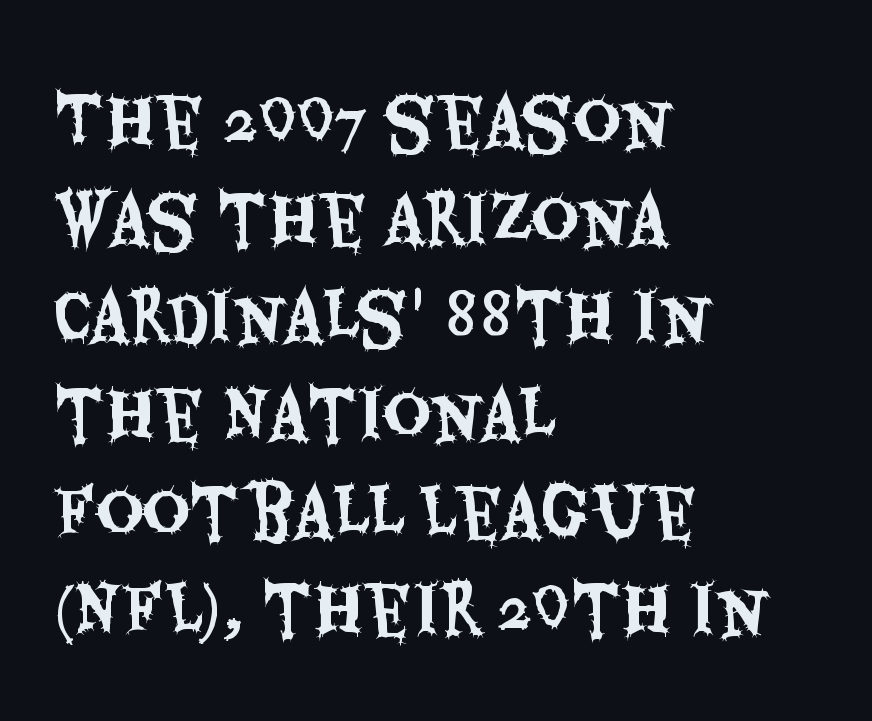
Q: Is the text italic (slanted)? A: No, it is upright.
Q: Is the typeface a serif or a sans-serif typeface? A: Sans-serif.
Q: Is the text underlined? A: No.
Q: How is the paragraph aligned? A: Left-aligned.
Q: Is the spacing between letters normal or unusually wide? A: Normal.
Q: Is the spacing between lines tight, normal or loose? A: Normal.
Q: Width (condensed, normal, or wide)? A: Condensed.
Q: Stroke contrast? A: Medium.
Q: x-height? A: Large.
Q: Monospaced? A: No.
